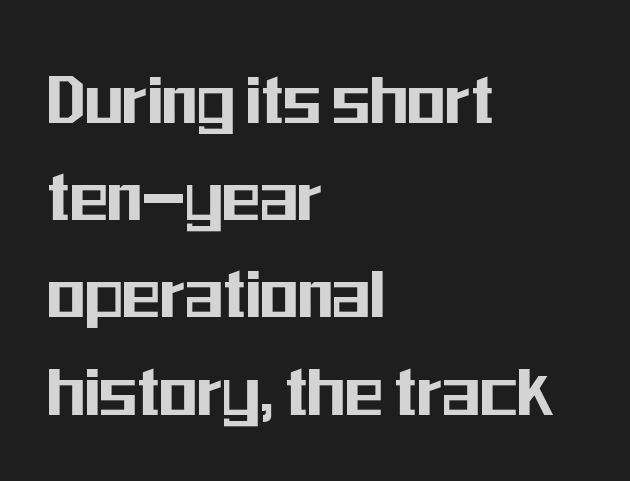
Q: Is the text italic (slanted)? A: No, it is upright.
Q: Is the typeface a serif or a sans-serif typeface? A: Sans-serif.
Q: Is the text underlined? A: No.
Q: How is the paragraph aligned? A: Left-aligned.
Q: Is the spacing between letters normal or unusually wide? A: Normal.
Q: Width (condensed, normal, or wide)? A: Condensed.
Q: Stroke contrast? A: Medium.
Q: x-height? A: Medium.
Q: Monospaced? A: No.
